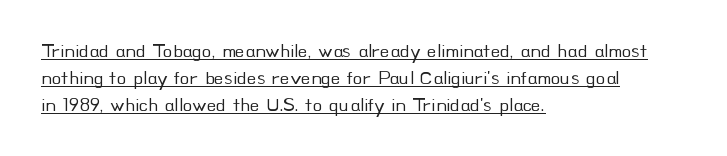
Q: Is the text bold? A: No.
Q: Is the text italic (slanted)? A: No, it is upright.
Q: Is the text underlined? A: Yes.
Q: How is the paragraph aligned? A: Left-aligned.
Q: Is the spacing between letters normal or unusually wide? A: Normal.
Q: Is the spacing between lines tight, normal or loose? A: Normal.
